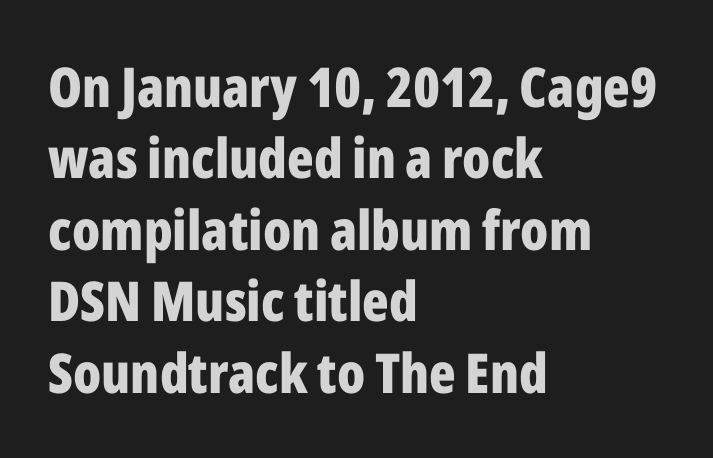
The image shows 55 px bold, condensed sans-serif type, upright; set left-aligned, normal line spacing (1.3x), normal letter spacing, not underlined; low stroke contrast and a medium x-height.
